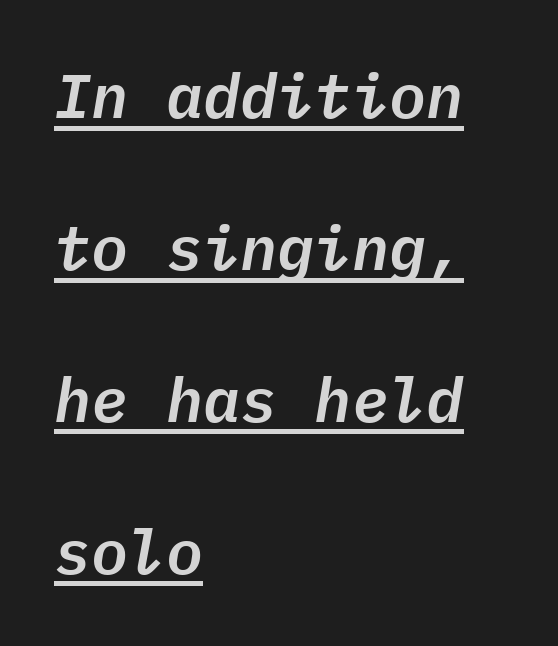
The image shows 62 px text type, italic (leaning right), monospaced; set left-aligned, loose line spacing (2.45x), normal letter spacing, underlined; low stroke contrast and a medium x-height.
